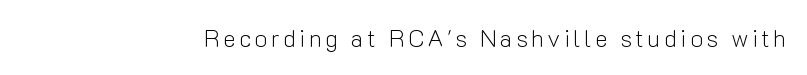
Only glyphs here, with clear space below each row. Posture: upright roman. The font is comparable to plain body text, perhaps lighter.
